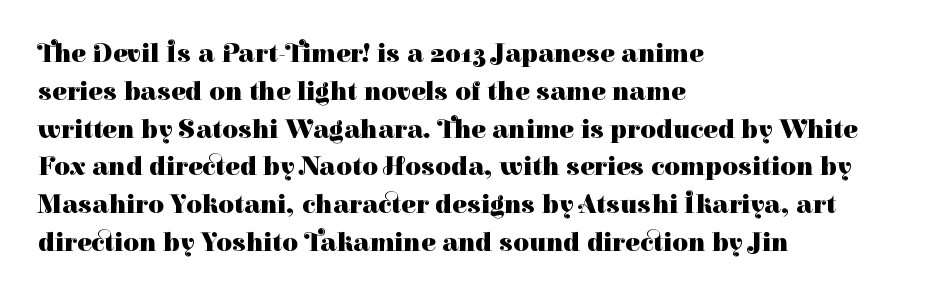
The image shows 27 px bold type, upright; set left-aligned, normal line spacing (1.4x), normal letter spacing, not underlined.
